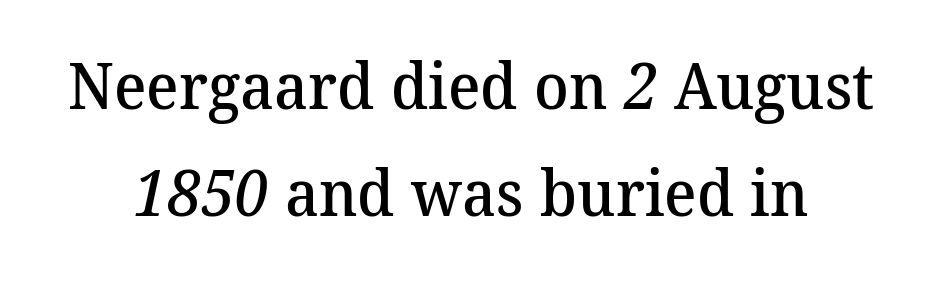
{"serif": "yes", "bold": "semi", "weight": "semibold", "width": "normal", "stroke_contrast": "medium", "x_height": "medium", "monospaced": "no", "underline": "no", "line_spacing": "normal", "line_spacing_ratio": 1.67, "letter_spacing": "normal", "letter_spacing_em": 0.0, "glyph_px": 64}
